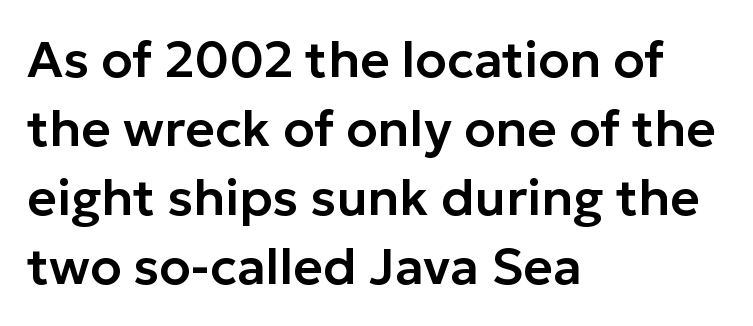
The image shows 51 px sans-serif type, upright; set left-aligned, normal line spacing (1.35x), normal letter spacing, not underlined; low stroke contrast and a medium x-height.
